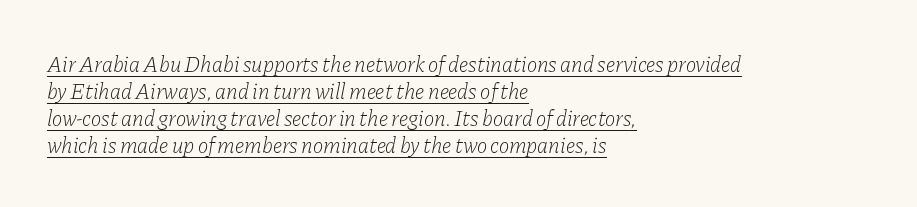
Q: Is the text bold? A: No.
Q: Is the text italic (slanted)? A: Yes, it leans right by about 11 degrees.
Q: Is the text underlined? A: Yes.
Q: How is the paragraph aligned? A: Left-aligned.
Q: Is the spacing between letters normal or unusually wide? A: Normal.
